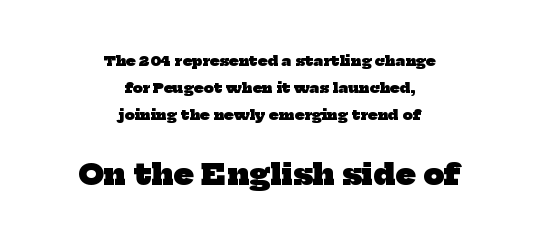
The image shows 29 px heavy serif type; set centered, loose line spacing (1.92x), normal letter spacing, not underlined; the second (bottom) block is 2.07x larger; low stroke contrast and a medium x-height.
